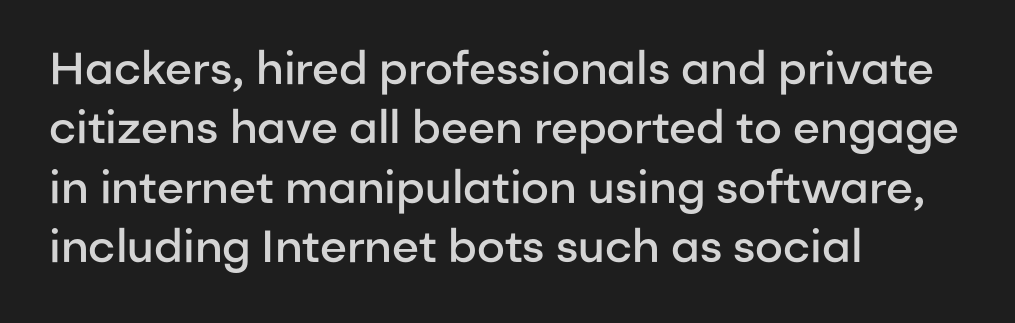
The image shows 45 px semibold sans-serif type, upright; set left-aligned, normal line spacing (1.32x), normal letter spacing, not underlined; low stroke contrast and a medium x-height.
